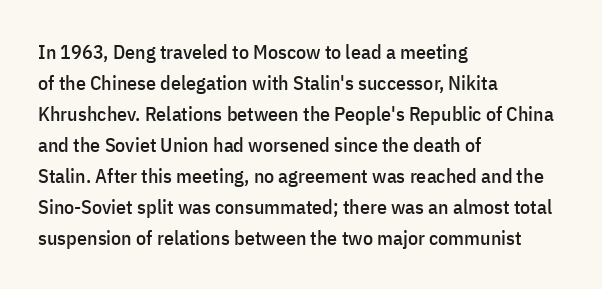
{"italic": "no", "underline": "no", "align": "left", "line_spacing": "normal", "line_spacing_ratio": 1.55, "letter_spacing": "normal", "letter_spacing_em": 0.0, "glyph_px": 20}
